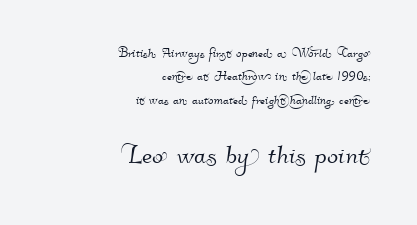
{"serif": "no", "width": "normal", "stroke_contrast": "high", "x_height": "small", "monospaced": "no", "underline": "no", "align": "right", "line_spacing": "normal", "line_spacing_ratio": 1.46, "letter_spacing": "normal", "letter_spacing_em": 0.0, "larger_block": "second", "size_ratio": 2.06, "glyph_px": 33}
